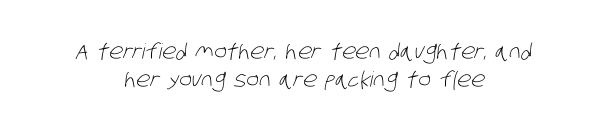
{"bold": "no", "underline": "no", "align": "center", "line_spacing": "normal", "line_spacing_ratio": 1.35, "letter_spacing": "normal", "letter_spacing_em": 0.0, "glyph_px": 21}
